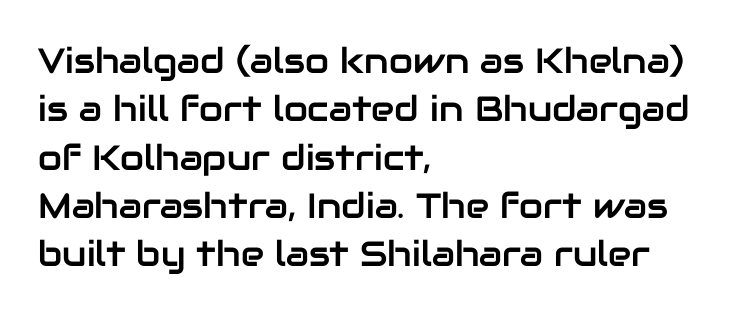
Q: Is the text italic (slanted)? A: No, it is upright.
Q: Is the typeface a serif or a sans-serif typeface? A: Sans-serif.
Q: Is the text underlined? A: No.
Q: How is the paragraph aligned? A: Left-aligned.
Q: Is the spacing between letters normal or unusually wide? A: Normal.
Q: Is the spacing between lines tight, normal or loose? A: Normal.
Q: Width (condensed, normal, or wide)? A: Normal.
Q: Stroke contrast? A: Low.
Q: x-height? A: Medium.
Q: Monospaced? A: No.
